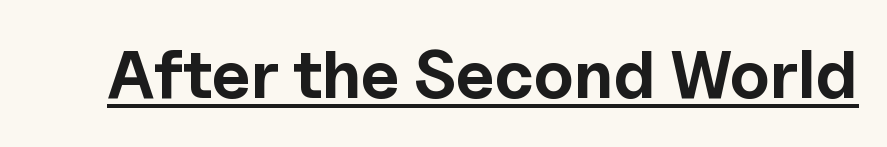
Q: Is the text bold? A: Yes.
Q: Is the text italic (slanted)? A: No, it is upright.
Q: Is the typeface a serif or a sans-serif typeface? A: Sans-serif.
Q: Is the text underlined? A: Yes.
Q: Is the spacing between letters normal or unusually wide? A: Normal.
Q: Width (condensed, normal, or wide)? A: Normal.
Q: x-height? A: Medium.
Q: Monospaced? A: No.
